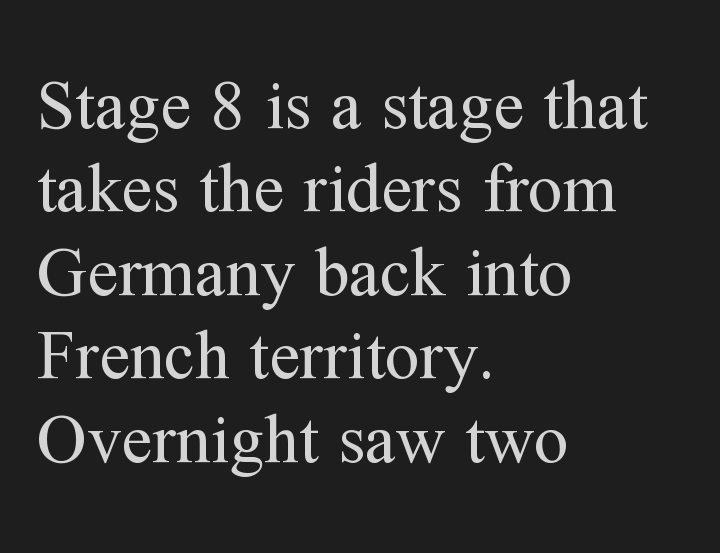
The foot of each line stays bare and open. Vertical stems look standard width or narrower in stroke. Each letter keeps its own natural width here, so spacing adapts to shape. You can tell it's not italic because the verticals are truly vertical.
